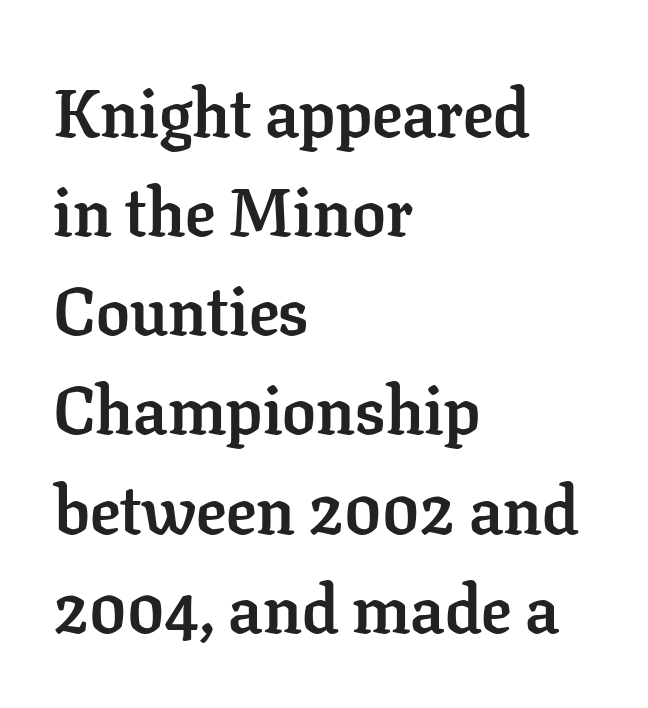
Short and long lines alike share a common starting point at left. The passage shown is typed in a proportional face where columns would drift. Notice how descenders clear the ascenders below comfortably — that's standard leading. Letter spacing: default. You'd pick this weight for a headline — it's a proper bold.
